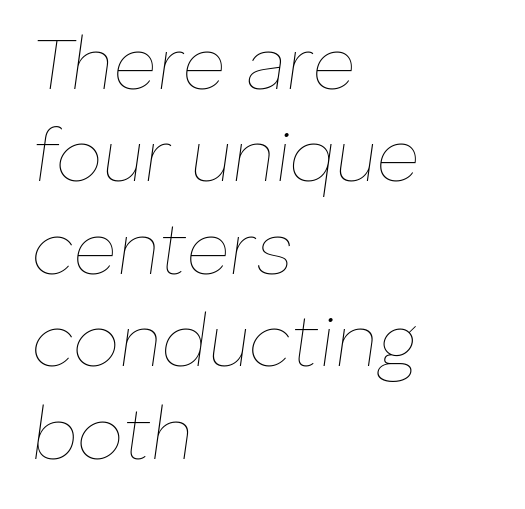
The image shows 74 px thin type, italic (leaning right); set left-aligned, normal line spacing (1.25x), normal letter spacing, not underlined; low stroke contrast and a medium x-height.
